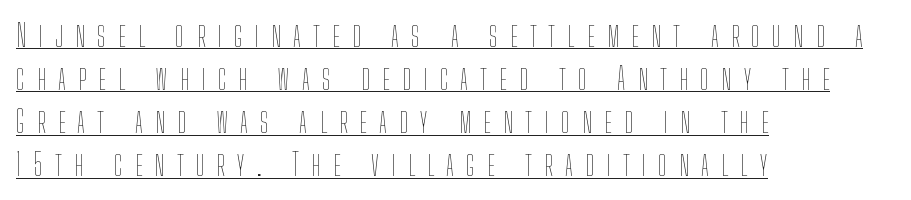
The letterforms stand isolated, each surrounded by extra space. The font is comparable to plain body text, perhaps lighter. Compared with a centered layout, this one pins lines to the left instead. Do the characters align in a grid? No, the font is proportional. Underlined type.
